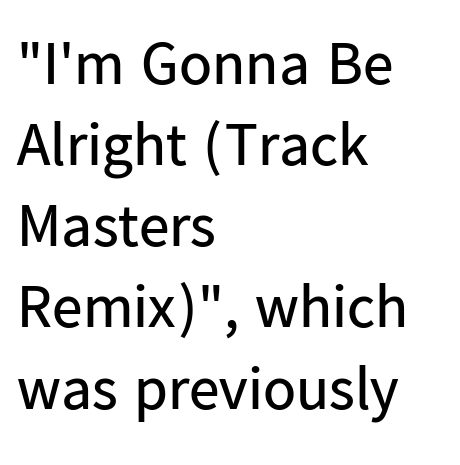
{"serif": "no", "italic": "no", "bold": "no", "weight": "regular", "width": "normal", "stroke_contrast": "low", "x_height": "medium", "monospaced": "no", "underline": "no", "align": "left", "line_spacing": "normal", "line_spacing_ratio": 1.33, "letter_spacing": "normal", "letter_spacing_em": 0.0, "glyph_px": 61}
